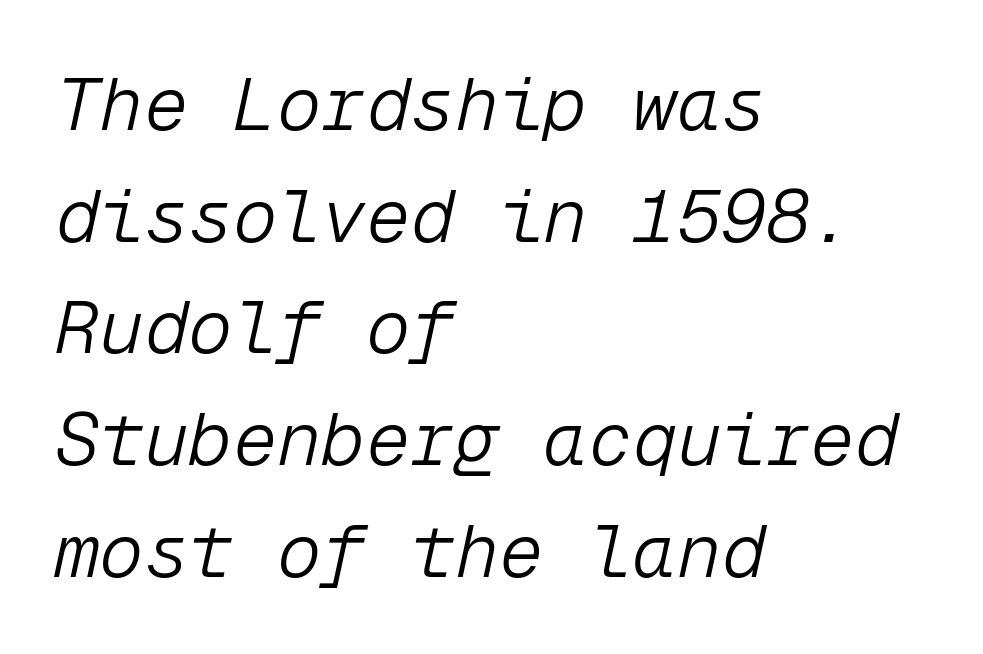
{"italic": "yes", "lean": "right", "slant_degrees": 12, "bold": "no", "weight": "light", "width": "normal", "stroke_contrast": "low", "x_height": "medium", "monospaced": "yes", "underline": "no", "align": "left", "line_spacing": "normal", "line_spacing_ratio": 1.51, "letter_spacing": "normal", "letter_spacing_em": 0.0, "glyph_px": 74}
